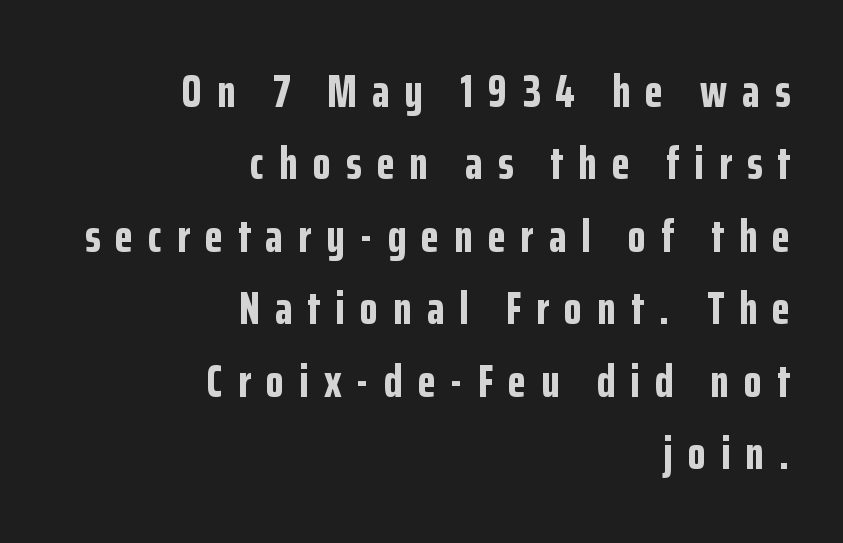
Q: Is the text bold? A: Yes.
Q: Is the text italic (slanted)? A: No, it is upright.
Q: Is the typeface a serif or a sans-serif typeface? A: Sans-serif.
Q: Is the text underlined? A: No.
Q: How is the paragraph aligned? A: Right-aligned.
Q: Is the spacing between letters normal or unusually wide? A: Unusually wide.
Q: Is the spacing between lines tight, normal or loose? A: Normal.
Q: Width (condensed, normal, or wide)? A: Condensed.
Q: Stroke contrast? A: Low.
Q: x-height? A: Medium.
Q: Monospaced? A: No.
